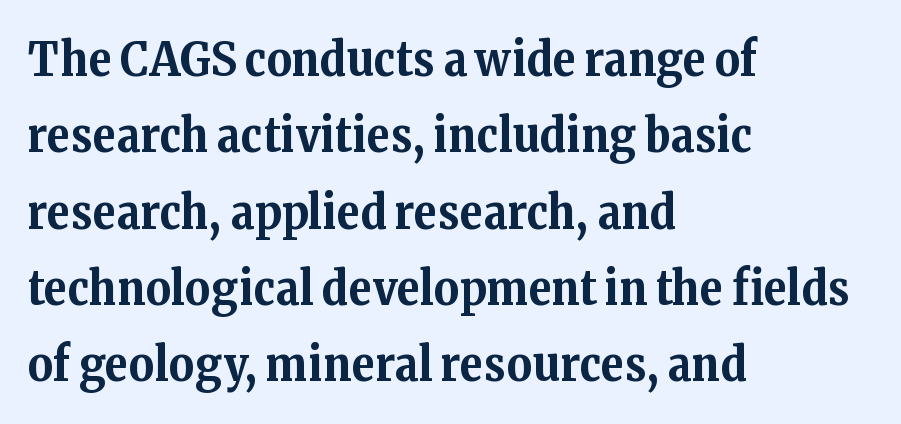
{"serif": "yes", "italic": "no", "bold": "yes", "weight": "bold", "width": "normal", "stroke_contrast": "medium", "x_height": "medium", "monospaced": "no", "underline": "no", "align": "left", "line_spacing": "normal", "line_spacing_ratio": 1.59, "letter_spacing": "normal", "letter_spacing_em": 0.0, "glyph_px": 48}
